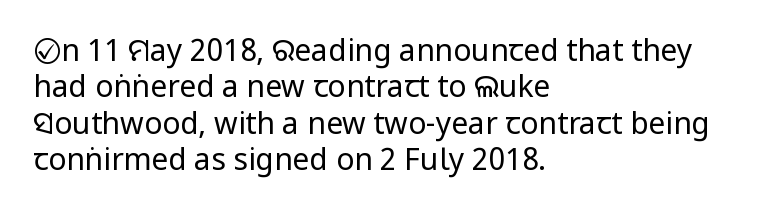
{"serif": "no", "italic": "no", "bold": "no", "weight": "regular", "width": "condensed", "stroke_contrast": "low", "x_height": "large", "monospaced": "no", "underline": "no", "align": "left", "line_spacing_ratio": 1.21, "letter_spacing": "normal", "letter_spacing_em": 0.0, "glyph_px": 30}
